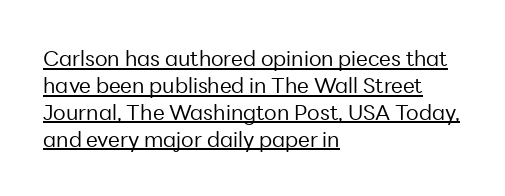
Notice how descenders clear the ascenders below comfortably — that's standard leading. Quick note: underline on. Italic? Not at all — the glyphs are vertical. Does extra space separate the letters? No, they use regular spacing.
